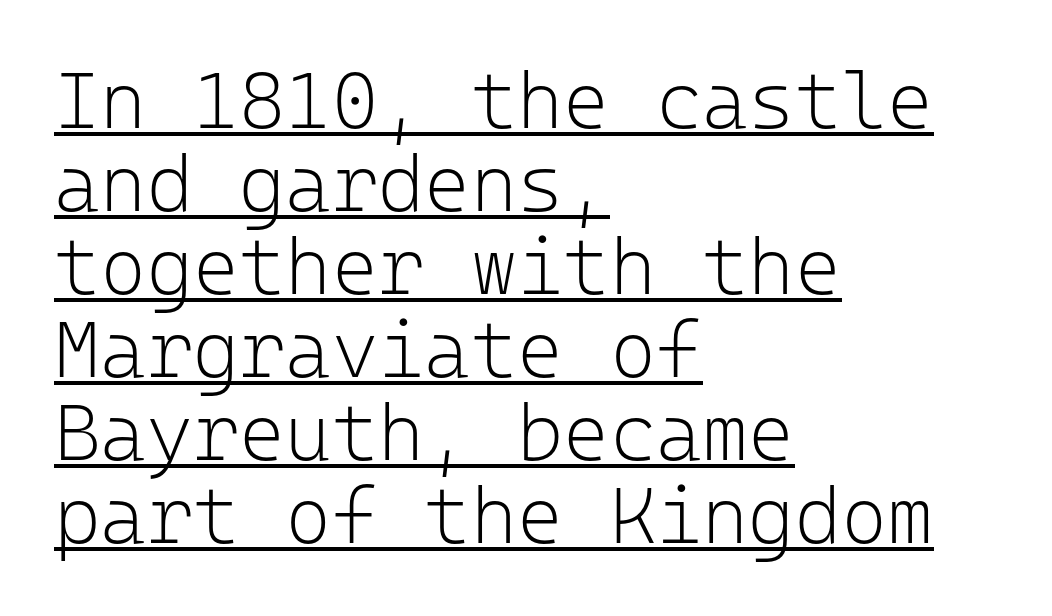
The image shows 79 px light sans-serif type, upright, monospaced; set left-aligned, tight line spacing (1.05x), normal letter spacing, underlined; low stroke contrast and a medium x-height.
